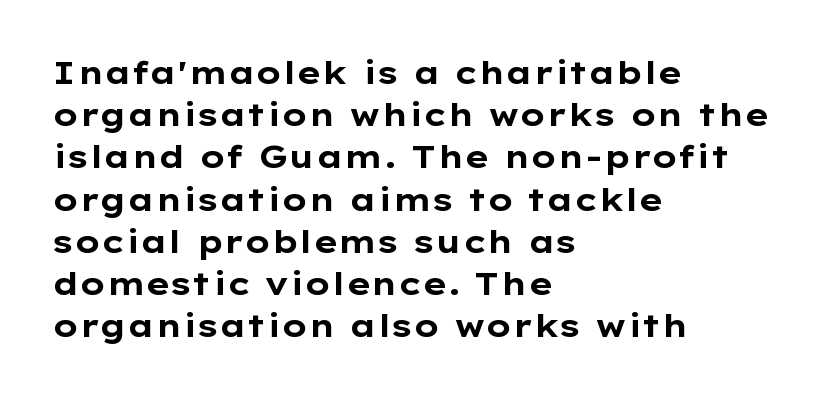
{"serif": "no", "italic": "no", "bold": "yes", "weight": "bold", "width": "wide", "stroke_contrast": "low", "x_height": "medium", "monospaced": "no", "underline": "no", "align": "left", "line_spacing": "normal", "line_spacing_ratio": 1.32, "letter_spacing": "normal", "letter_spacing_em": 0.0, "glyph_px": 32}
